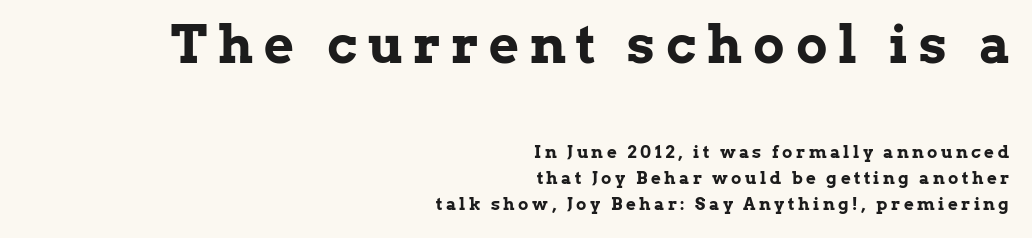
Q: Is the text bold? A: Yes.
Q: Is the text italic (slanted)? A: No, it is upright.
Q: Is the typeface a serif or a sans-serif typeface? A: Serif.
Q: Is the text underlined? A: No.
Q: How is the paragraph aligned? A: Right-aligned.
Q: Is the spacing between letters normal or unusually wide? A: Unusually wide.
Q: Is the spacing between lines tight, normal or loose? A: Normal.
Q: Which block of text is set in a larger size, the first (top) or the second (bottom)? A: The first (top) one.
Q: Width (condensed, normal, or wide)? A: Normal.
Q: Stroke contrast? A: Low.
Q: x-height? A: Medium.
Q: Monospaced? A: No.
